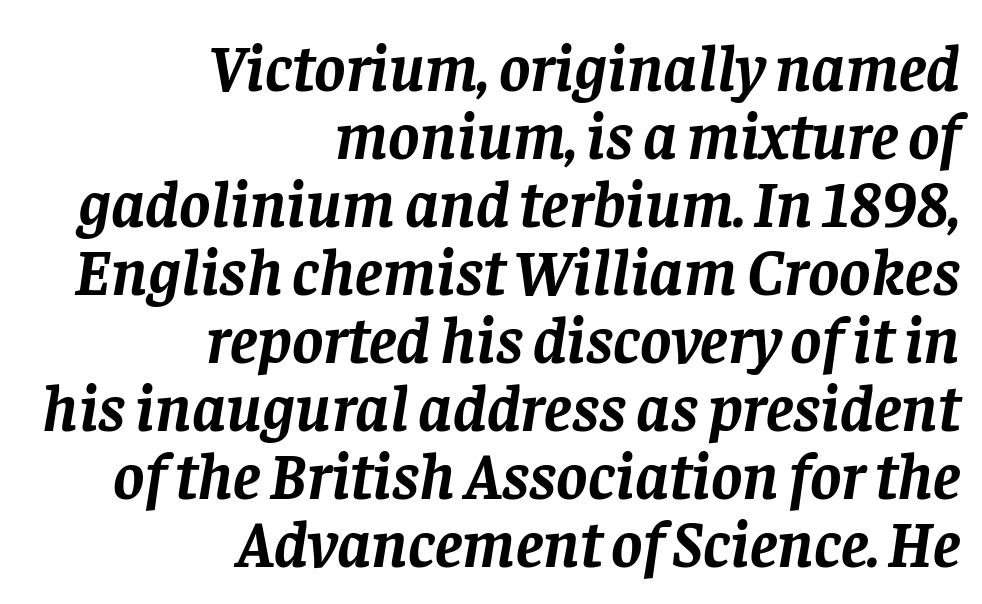
A typesetter would call this leading minimal, almost set solid. Horizontal alignment here is rightward, an uncommon choice for prose. The specimen omits any rule beneath the text block's lines. Observe the serifs anchoring each vertical stroke in this sample. In terms of posture, this sample is oblique. Between one letter and the next there's only the usual sliver of space.
